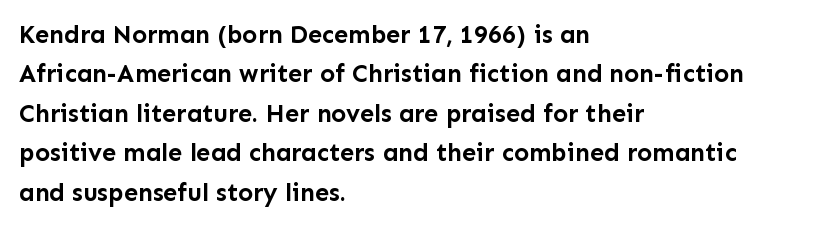
Evenly set lines give the paragraph a standard silhouette. Glance below the letters and you will spot only blank space. Typeset ragged right — the left edge is the straight one. This sample uses plain, unmodified letter spacing. Style check: upright. I'd describe the lettering as bold — thick and assertive.
